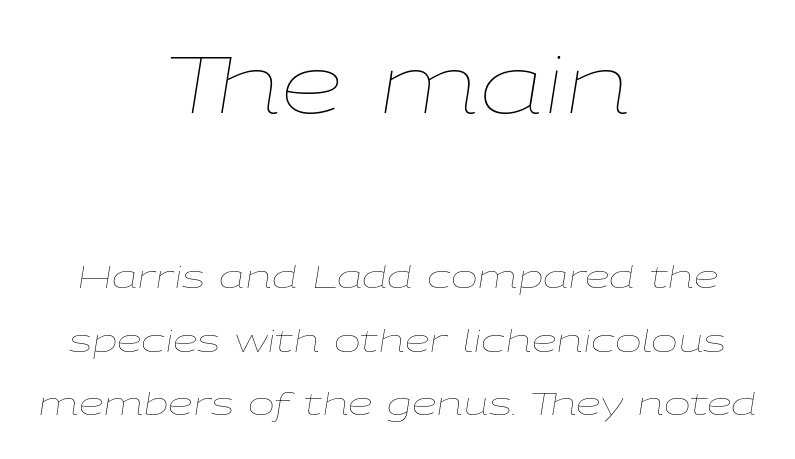
Q: Is the text bold? A: No.
Q: Is the text italic (slanted)? A: Yes, it leans right by about 9 degrees.
Q: Is the text underlined? A: No.
Q: How is the paragraph aligned? A: Centered.
Q: Is the spacing between letters normal or unusually wide? A: Normal.
Q: Is the spacing between lines tight, normal or loose? A: Loose.
Q: Which block of text is set in a larger size, the first (top) or the second (bottom)? A: The first (top) one.
Q: Width (condensed, normal, or wide)? A: Wide.
Q: Stroke contrast? A: Low.
Q: x-height? A: Medium.
Q: Monospaced? A: No.
